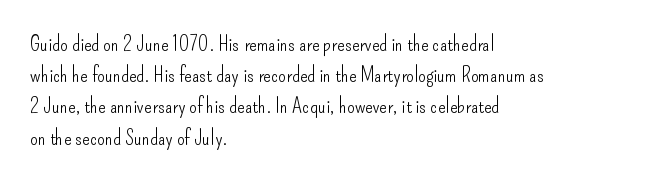
Q: Is the text bold? A: No.
Q: Is the text italic (slanted)? A: No, it is upright.
Q: Is the text underlined? A: No.
Q: How is the paragraph aligned? A: Left-aligned.
Q: Is the spacing between letters normal or unusually wide? A: Normal.
Q: Is the spacing between lines tight, normal or loose? A: Normal.
